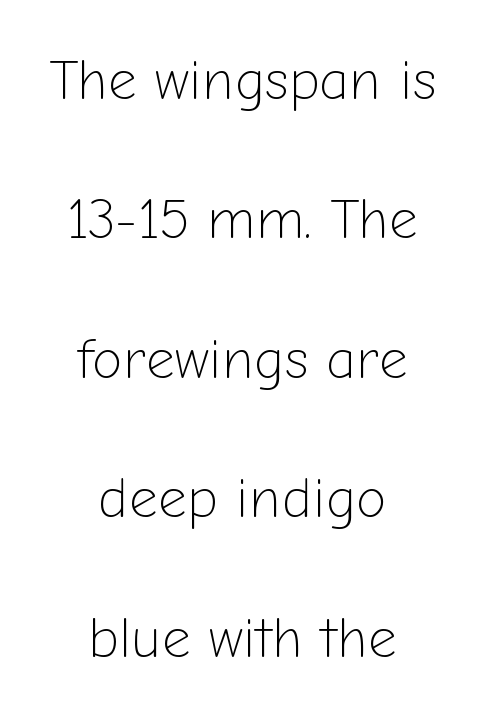
A typesetter would call this proportional, since set widths differ per character. Both edges are ragged and mirror each other, which tells us the setting is centered. The typesetting does not lean heavy: it is not bold. Quick note: not italic, upright.
